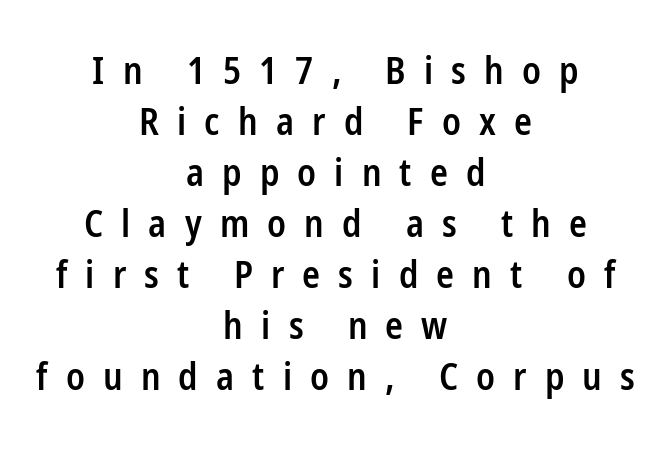
Q: Is the text bold? A: Semi-bold.
Q: Is the text italic (slanted)? A: No, it is upright.
Q: Is the typeface a serif or a sans-serif typeface? A: Sans-serif.
Q: Is the text underlined? A: No.
Q: How is the paragraph aligned? A: Centered.
Q: Is the spacing between letters normal or unusually wide? A: Unusually wide.
Q: Is the spacing between lines tight, normal or loose? A: Normal.
Q: Width (condensed, normal, or wide)? A: Condensed.
Q: Stroke contrast? A: Low.
Q: x-height? A: Medium.
Q: Monospaced? A: No.
